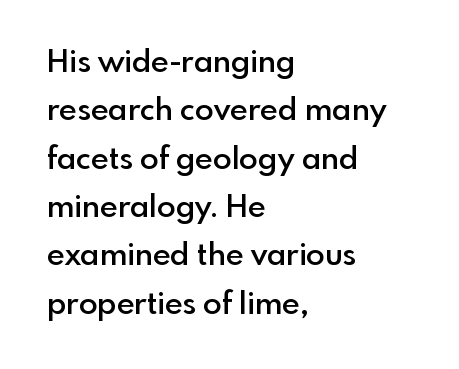
{"serif": "no", "italic": "no", "bold": "semi", "weight": "semibold", "width": "normal", "x_height": "small", "monospaced": "no", "underline": "no", "align": "left", "line_spacing": "normal", "line_spacing_ratio": 1.56, "letter_spacing": "normal", "letter_spacing_em": 0.0, "glyph_px": 31}
